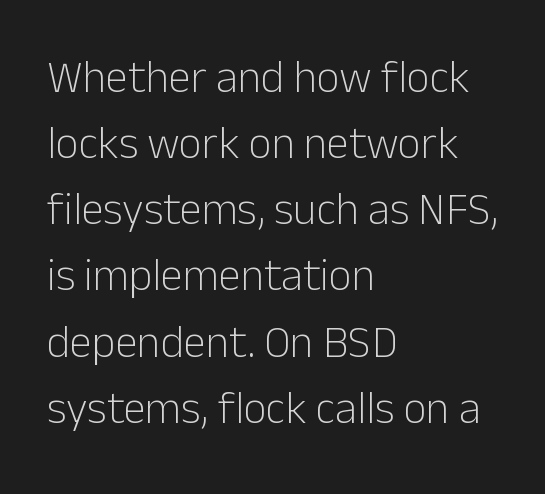
Q: Is the text bold? A: No.
Q: Is the text italic (slanted)? A: No, it is upright.
Q: Is the typeface a serif or a sans-serif typeface? A: Sans-serif.
Q: Is the text underlined? A: No.
Q: How is the paragraph aligned? A: Left-aligned.
Q: Is the spacing between letters normal or unusually wide? A: Normal.
Q: Is the spacing between lines tight, normal or loose? A: Normal.
Q: Width (condensed, normal, or wide)? A: Normal.
Q: Stroke contrast? A: Low.
Q: x-height? A: Medium.
Q: Monospaced? A: No.
